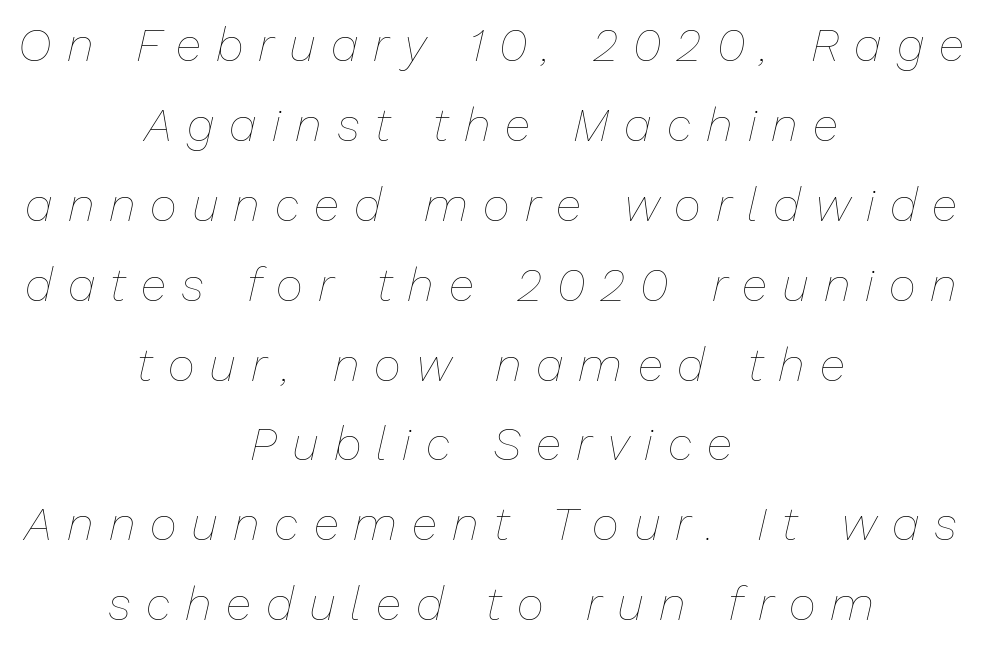
The whitespace from short lines is split evenly between both sides. Each letter keeps its own natural width here, so spacing adapts to shape. Italic? Definitely — the glyphs are oblique. Stem width sits at or under what a default text font uses.
